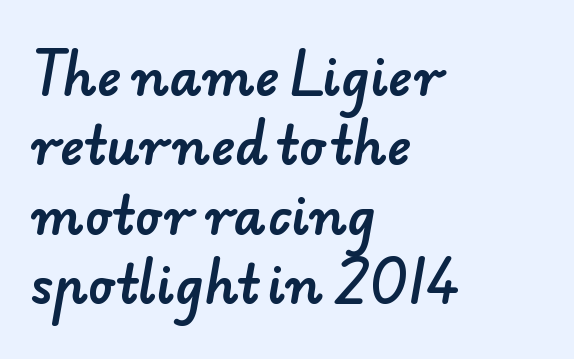
{"serif": "no", "width": "normal", "stroke_contrast": "low", "x_height": "small", "monospaced": "no", "underline": "no", "align": "left", "line_spacing": "normal", "line_spacing_ratio": 1.36, "letter_spacing": "normal", "letter_spacing_em": 0.0, "glyph_px": 51}
